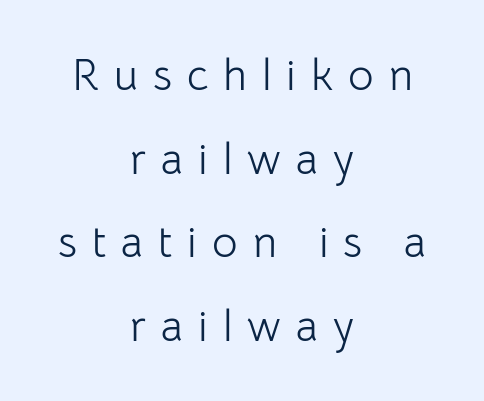
Q: Is the text bold? A: No.
Q: Is the text italic (slanted)? A: No, it is upright.
Q: Is the typeface a serif or a sans-serif typeface? A: Sans-serif.
Q: Is the text underlined? A: No.
Q: How is the paragraph aligned? A: Centered.
Q: Is the spacing between letters normal or unusually wide? A: Unusually wide.
Q: Is the spacing between lines tight, normal or loose? A: Loose.
Q: Width (condensed, normal, or wide)? A: Normal.
Q: Stroke contrast? A: Low.
Q: x-height? A: Medium.
Q: Monospaced? A: No.
